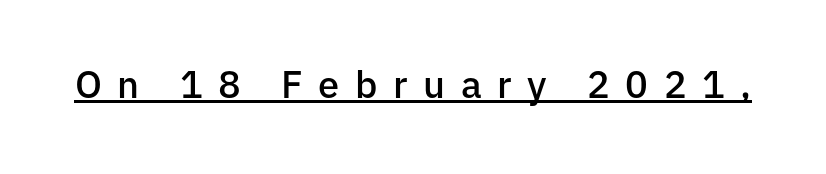
This sample uses a sans-serif face. Slightly chunky letters — semibold, I'd say, not full bold. The type is letterspaced generously, with wide tracking. Descenders here cross a horizontal rule under the line. Posture: vertical. Think of a printed novel: that variable character pitch is what you see here.
